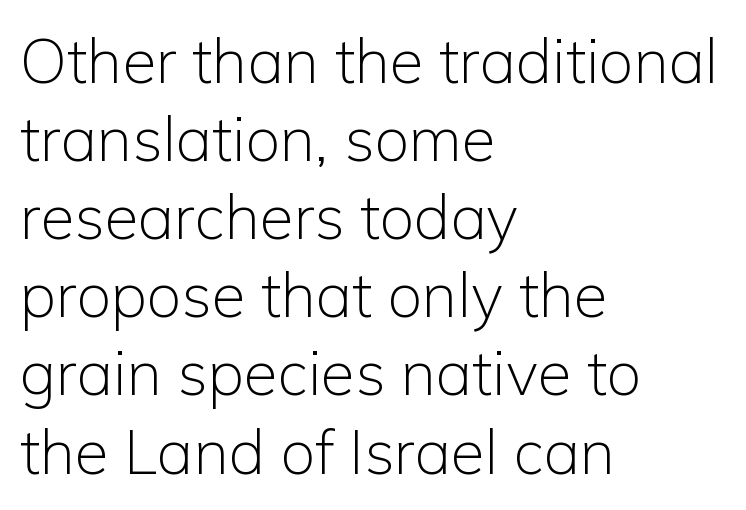
The image shows 62 px light sans-serif type, upright; set left-aligned, normal line spacing (1.26x), normal letter spacing, not underlined; low stroke contrast and a medium x-height.
